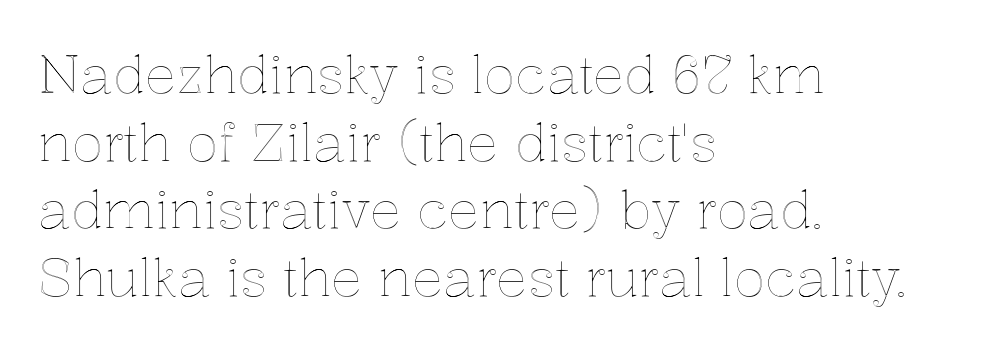
Q: Is the text italic (slanted)? A: No, it is upright.
Q: Is the text underlined? A: No.
Q: How is the paragraph aligned? A: Left-aligned.
Q: Is the spacing between letters normal or unusually wide? A: Normal.
Q: Is the spacing between lines tight, normal or loose? A: Normal.
Q: Width (condensed, normal, or wide)? A: Normal.
Q: x-height? A: Medium.
Q: Monospaced? A: No.
